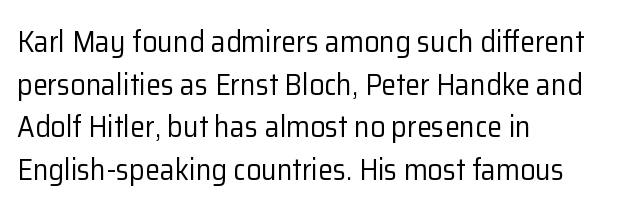
{"serif": "no", "italic": "no", "bold": "no", "weight": "regular", "width": "normal", "stroke_contrast": "low", "x_height": "medium", "monospaced": "no", "underline": "no", "align": "left", "line_spacing": "normal", "line_spacing_ratio": 1.42, "letter_spacing": "normal", "letter_spacing_em": 0.0, "glyph_px": 30}
